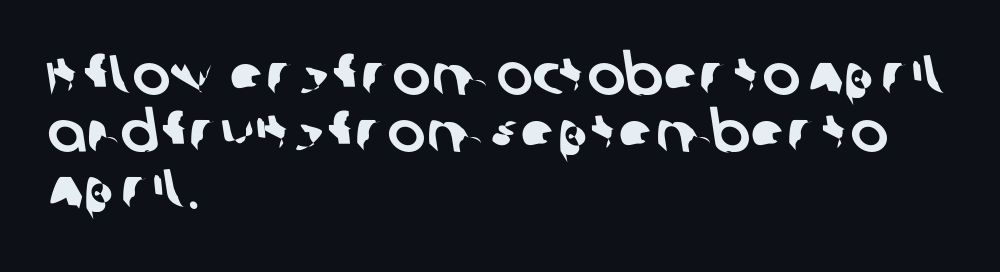
Unlike a traditional serif, this face leaves its strokes unadorned. This rendering uses left alignment, leaving the right contour irregular. Is there much room between lines? No — they nearly touch. The letterforms sit shoulder to shoulder at normal distance.
